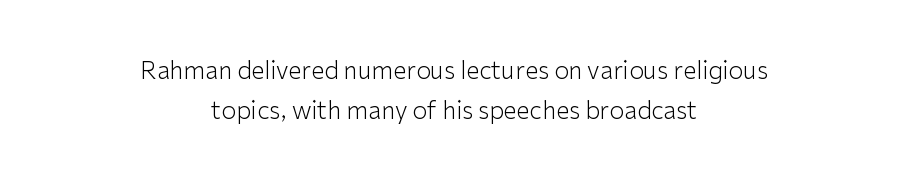
The image shows 24 px text type, upright; set centered, normal line spacing (1.66x), normal letter spacing, not underlined.
